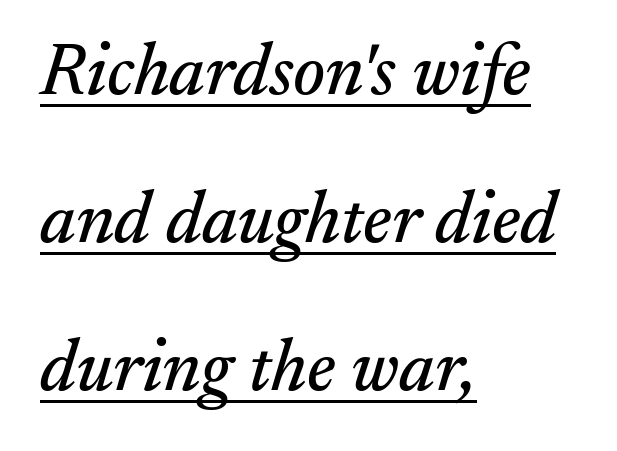
The image shows 73 px serif type, italic (leaning right); set left-aligned, loose line spacing (2.03x), normal letter spacing, underlined; medium stroke contrast and a small x-height.
